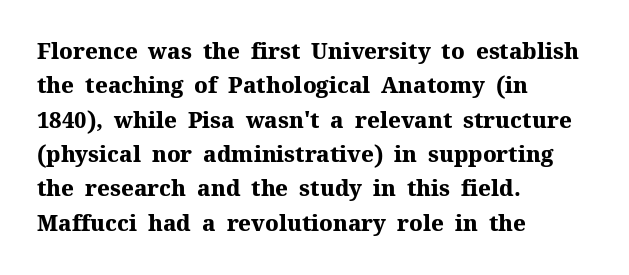
The image shows 22 px bold type, upright; set left-aligned, normal line spacing (1.56x), normal letter spacing, not underlined.
